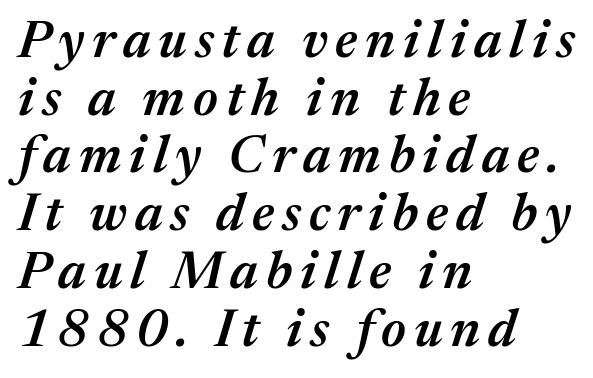
{"italic": "yes", "lean": "right", "slant_degrees": 17, "bold": "semi", "weight": "semibold", "width": "normal", "stroke_contrast": "medium", "x_height": "medium", "monospaced": "no", "underline": "no", "align": "left", "line_spacing": "tight", "line_spacing_ratio": 1.11, "glyph_px": 52}
